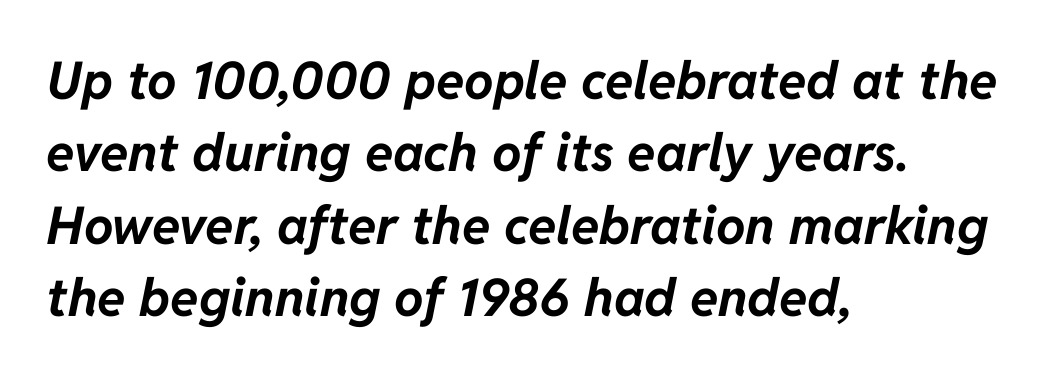
{"italic": "yes", "lean": "right", "slant_degrees": 11, "bold": "yes", "weight": "bold", "width": "normal", "stroke_contrast": "low", "x_height": "medium", "monospaced": "no", "underline": "no", "align": "left", "line_spacing": "normal", "line_spacing_ratio": 1.39, "letter_spacing": "normal", "letter_spacing_em": 0.0, "glyph_px": 52}
